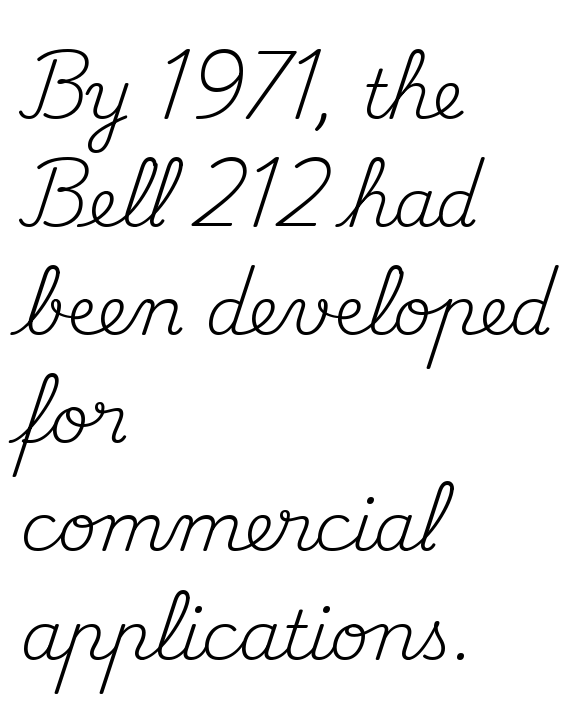
{"serif": "yes", "bold": "no", "weight": "regular", "width": "normal", "stroke_contrast": "medium", "x_height": "small", "monospaced": "no", "underline": "no", "align": "left", "line_spacing": "normal", "line_spacing_ratio": 1.59, "letter_spacing": "normal", "letter_spacing_em": 0.0, "glyph_px": 68}
